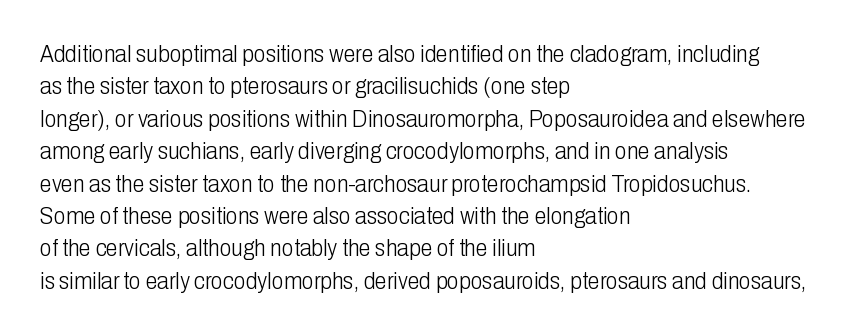
The typesetter chose a ragged-right arrangement here. In terms of letterspacing, this is plain default setting. Descenders hang freely into open space. A typesetter would call this leading conventional body-copy spacing. Stems and bowls with no extra thickness — not bold.
